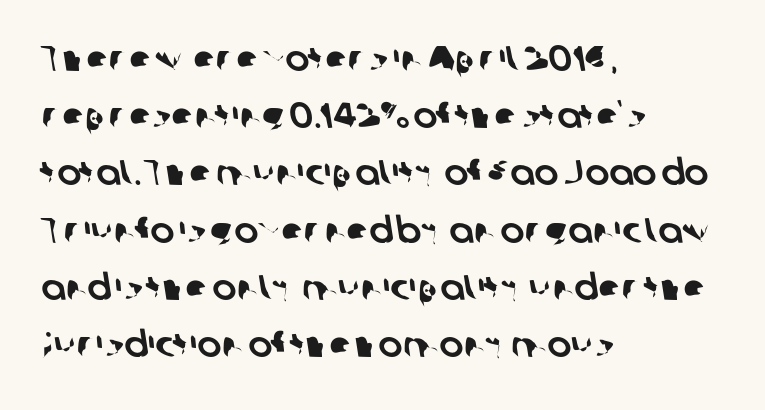
{"serif": "no", "width": "normal", "stroke_contrast": "low", "x_height": "medium", "monospaced": "no", "underline": "no", "align": "left", "line_spacing": "normal", "line_spacing_ratio": 1.59, "letter_spacing": "normal", "letter_spacing_em": 0.0, "glyph_px": 36}
